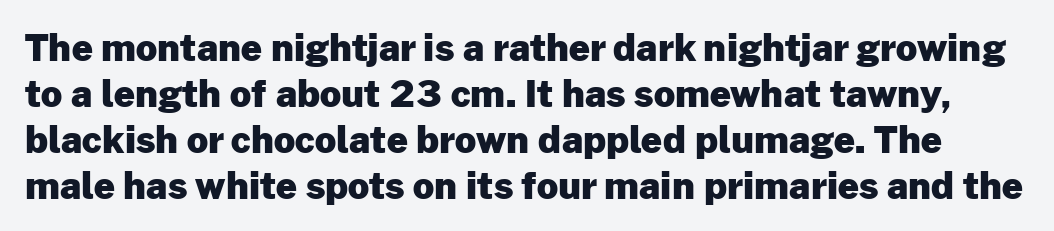
I'd call this a sans setting — the letters go barefoot. Descender tails drop into unmarked territory. Tracking value appears to be zero — textbook default spacing. A typesetter would mark this as roman, not italic.
